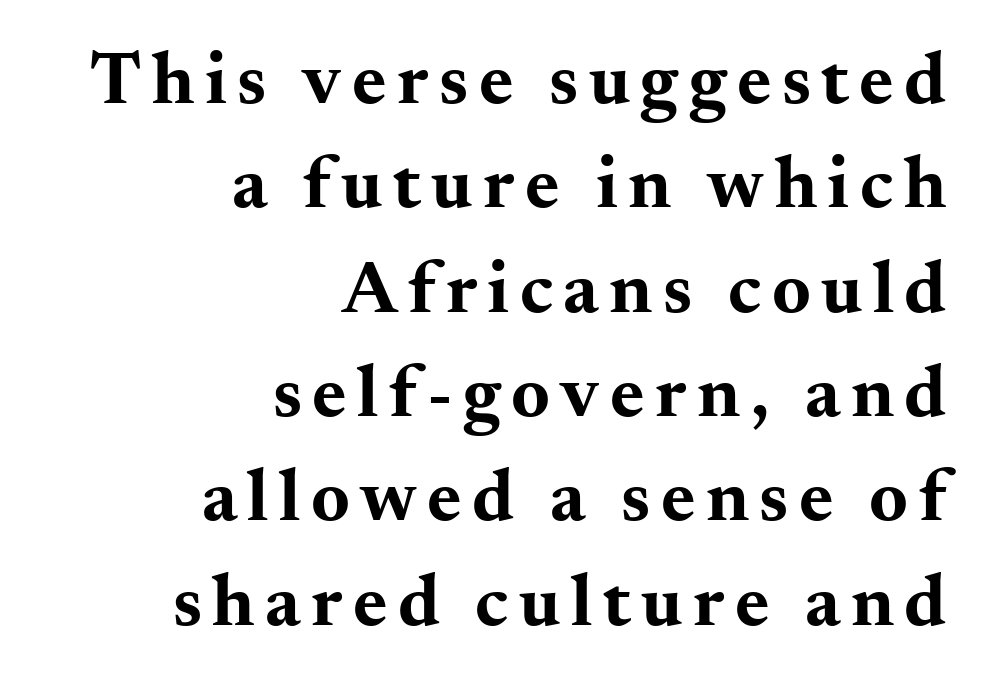
{"serif": "yes", "italic": "no", "bold": "yes", "weight": "bold", "width": "wide", "stroke_contrast": "medium", "x_height": "small", "monospaced": "no", "underline": "no", "align": "right", "line_spacing": "normal", "line_spacing_ratio": 1.41, "glyph_px": 74}
